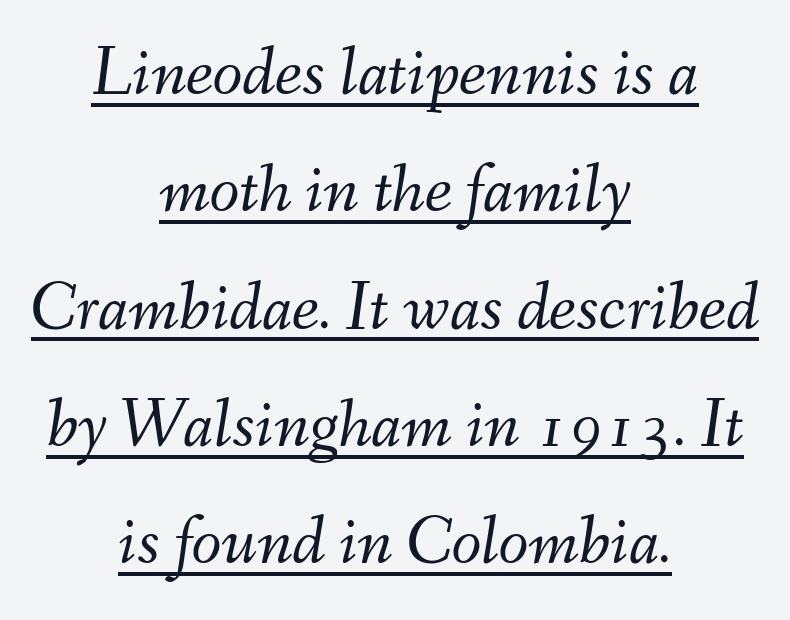
Posture: slanted. Compared with a flush-left layout, this one balances lines on the center instead. The letters advance in unequal steps, a hallmark of proportional type. This sample carries an underscore along the baseline area. The passage shown has conventional tracking throughout. No chunkiness to these letters — they're not bold.
